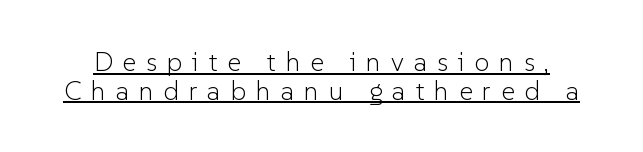
{"italic": "no", "bold": "no", "underline": "yes", "line_spacing": "tight", "line_spacing_ratio": 1.06, "letter_spacing": "wide", "letter_spacing_em": 0.36, "glyph_px": 27}
